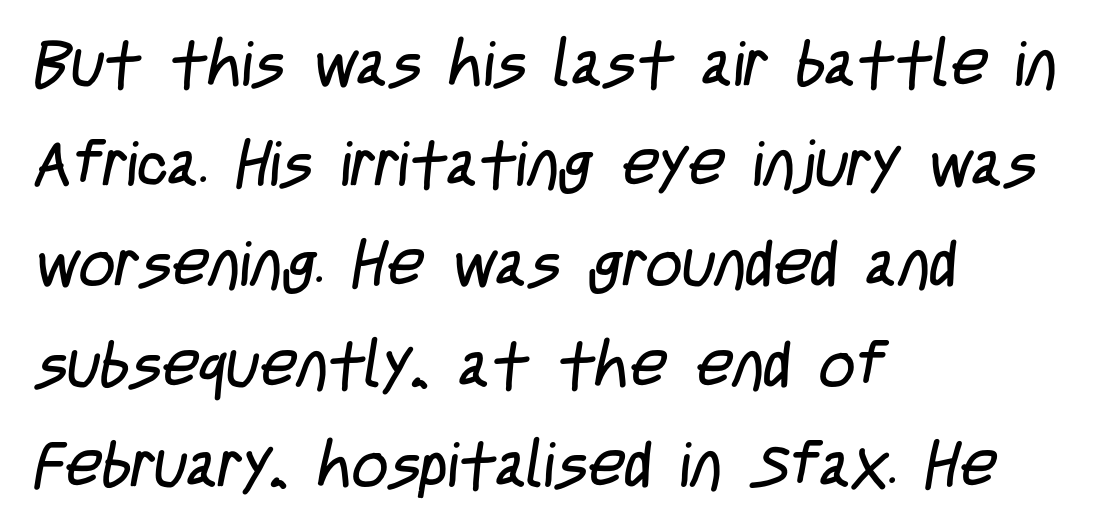
Q: Is the text bold? A: No.
Q: Is the typeface a serif or a sans-serif typeface? A: Sans-serif.
Q: Is the text underlined? A: No.
Q: How is the paragraph aligned? A: Left-aligned.
Q: Is the spacing between letters normal or unusually wide? A: Normal.
Q: Is the spacing between lines tight, normal or loose? A: Normal.
Q: Width (condensed, normal, or wide)? A: Condensed.
Q: Stroke contrast? A: Low.
Q: x-height? A: Large.
Q: Monospaced? A: No.
